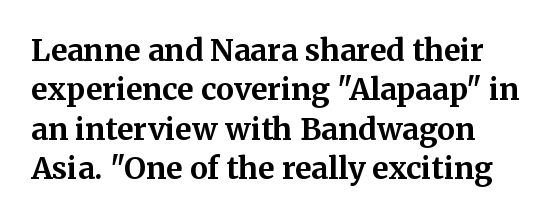
The image shows 30 px bold serif type, upright; set left-aligned, normal line spacing (1.31x), normal letter spacing, not underlined; medium stroke contrast and a medium x-height.
